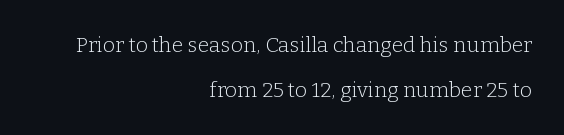
You could call the tracking neutral — neither tight nor loose. Caption: multi-line text, flush right, ragged left. The foot of each line stays bare and open. The strokes carry an ordinary text weight at most. Airy leading. Every character sits straight up, as roman type does.
